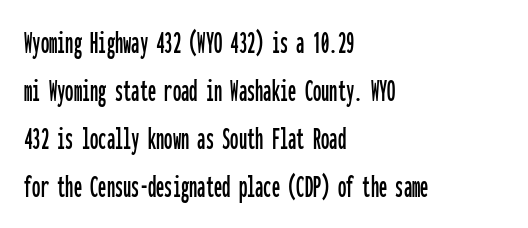
This sample keeps an unexceptional amount of space between lines. Ascenders rise straight up at ninety degrees. The area under the type is left untouched. The paragraph has a hard left edge and a soft right edge.
